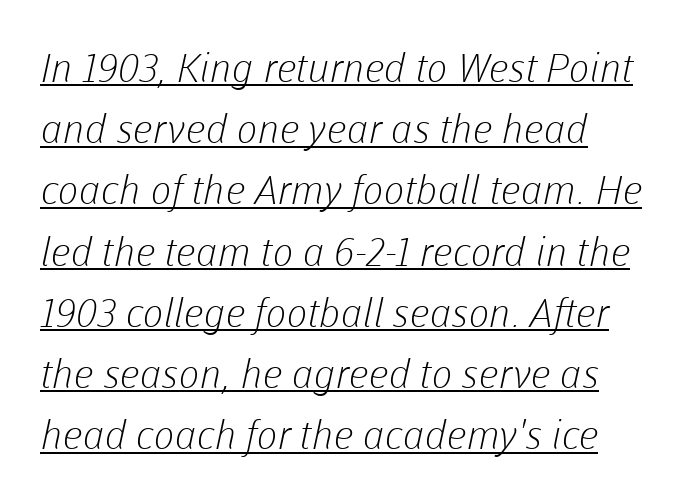
The image shows 40 px light sans-serif type; set left-aligned, normal line spacing (1.53x), normal letter spacing, underlined; low stroke contrast and a medium x-height.
